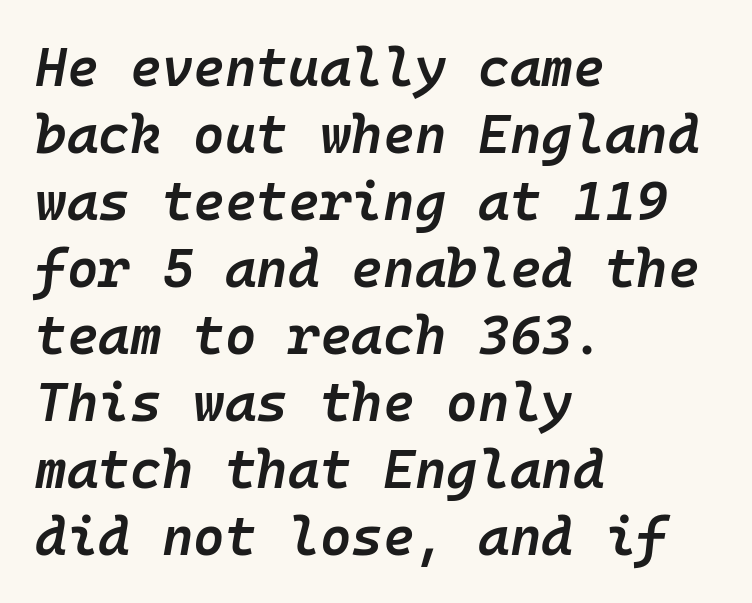
The image shows 54 px semibold type, italic (leaning right), monospaced; set left-aligned, line spacing 1.24x, normal letter spacing, not underlined; low stroke contrast and a medium x-height.
